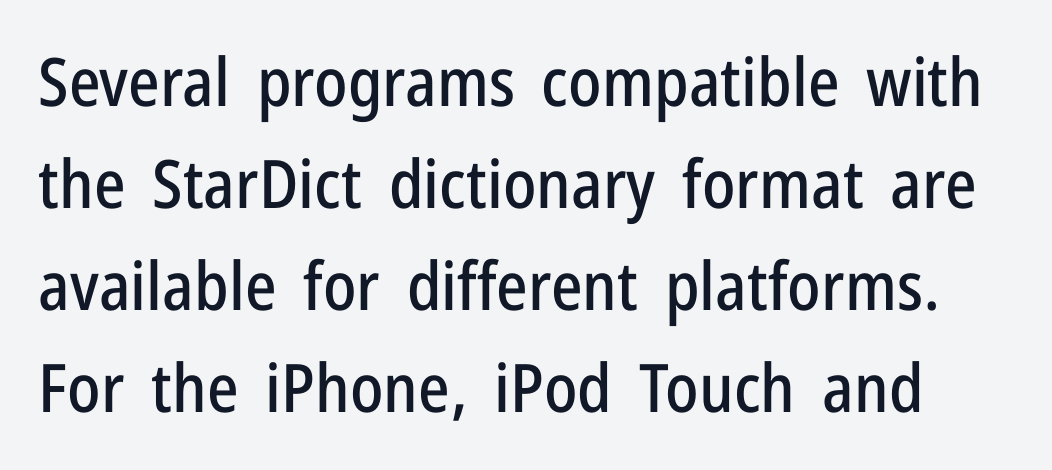
The image shows 67 px condensed sans-serif type, upright; set normal line spacing (1.52x), normal letter spacing, not underlined; low stroke contrast and a medium x-height.
